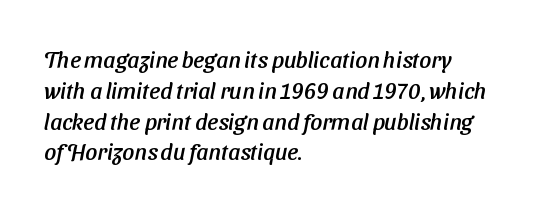
The image shows 23 px text type; set left-aligned, normal line spacing (1.34x), normal letter spacing, not underlined.
